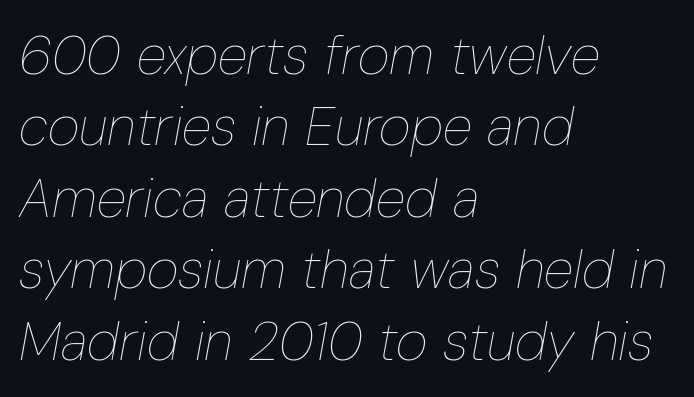
Q: Is the text bold? A: No.
Q: Is the text italic (slanted)? A: Yes, it leans right by about 10 degrees.
Q: Is the text underlined? A: No.
Q: How is the paragraph aligned? A: Left-aligned.
Q: Is the spacing between letters normal or unusually wide? A: Normal.
Q: Is the spacing between lines tight, normal or loose? A: Normal.
Q: Width (condensed, normal, or wide)? A: Condensed.
Q: Stroke contrast? A: Low.
Q: x-height? A: Medium.
Q: Monospaced? A: No.
